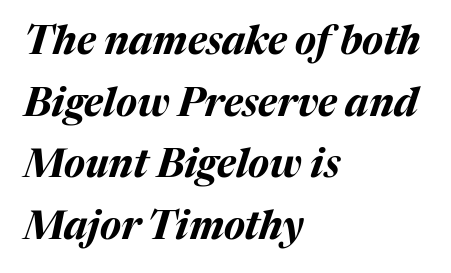
The image shows 39 px bold type, italic (leaning right); set left-aligned, normal line spacing (1.58x), normal letter spacing, not underlined; medium stroke contrast and a medium x-height.
